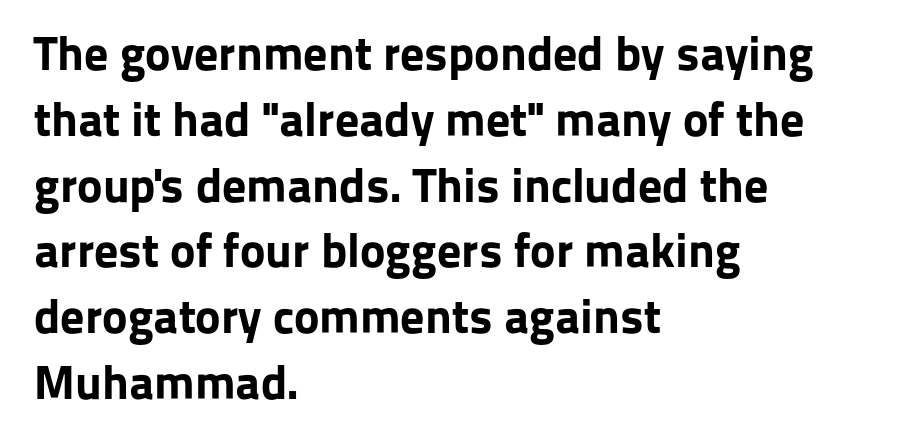
{"serif": "no", "italic": "no", "bold": "yes", "weight": "bold", "width": "normal", "stroke_contrast": "low", "x_height": "medium", "monospaced": "no", "underline": "no", "align": "left", "line_spacing": "normal", "line_spacing_ratio": 1.37, "letter_spacing": "normal", "letter_spacing_em": 0.0, "glyph_px": 48}
